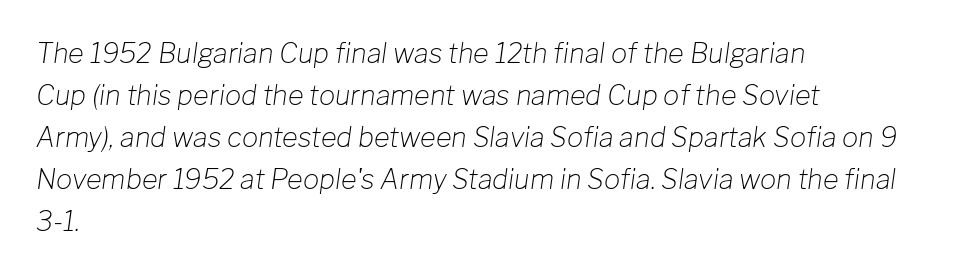
{"italic": "yes", "lean": "right", "slant_degrees": 8, "bold": "no", "underline": "no", "align": "left", "line_spacing": "normal", "line_spacing_ratio": 1.56, "letter_spacing": "normal", "letter_spacing_em": 0.0, "glyph_px": 27}
